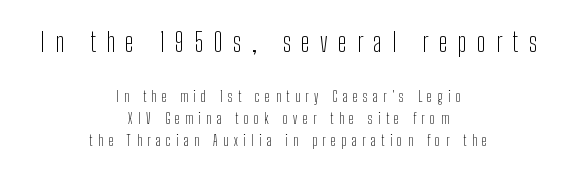
Q: Is the text bold? A: No.
Q: Is the text italic (slanted)? A: No, it is upright.
Q: Is the text underlined? A: No.
Q: How is the paragraph aligned? A: Centered.
Q: Is the spacing between letters normal or unusually wide? A: Unusually wide.
Q: Is the spacing between lines tight, normal or loose? A: Normal.
Q: Which block of text is set in a larger size, the first (top) or the second (bottom)? A: The first (top) one.
